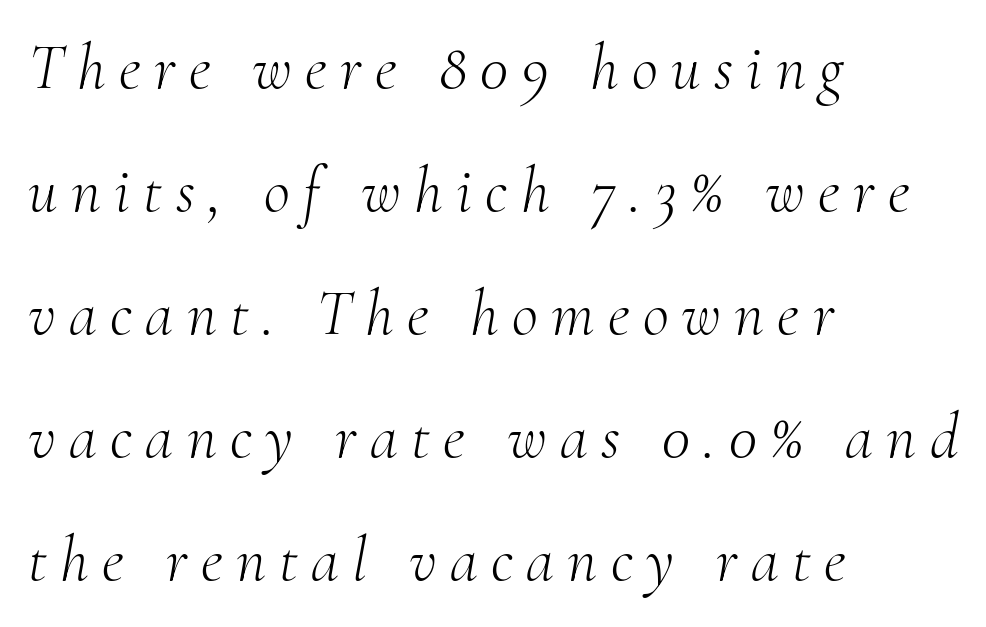
The image shows 64 px light serif type, italic (leaning right); set left-aligned, loose line spacing (1.92x), unusually wide letter spacing (+0.21 em), not underlined; medium stroke contrast and a small x-height.
